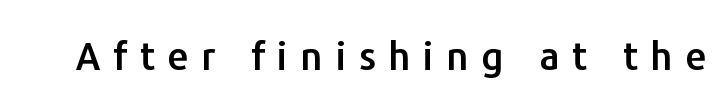
{"serif": "no", "italic": "no", "width": "normal", "stroke_contrast": "low", "x_height": "medium", "monospaced": "no", "underline": "no", "letter_spacing": "wide", "letter_spacing_em": 0.34, "glyph_px": 38}
